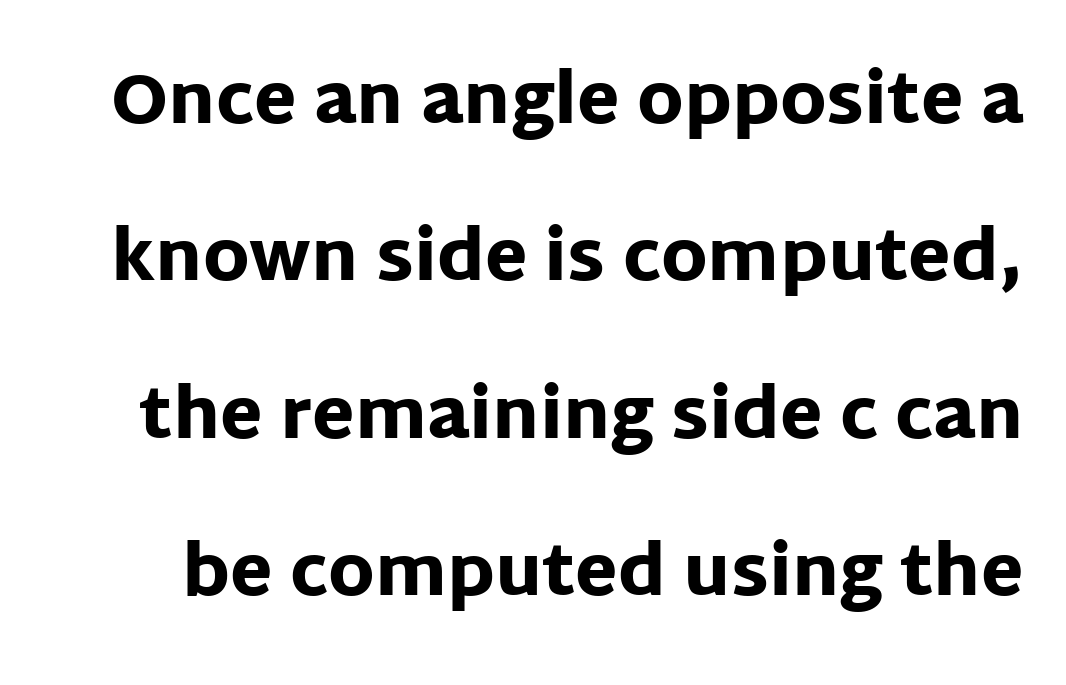
{"serif": "no", "italic": "no", "bold": "yes", "weight": "heavy", "width": "normal", "stroke_contrast": "low", "x_height": "large", "monospaced": "no", "underline": "no", "line_spacing": "loose", "line_spacing_ratio": 2.28, "letter_spacing": "normal", "letter_spacing_em": 0.0, "glyph_px": 69}
